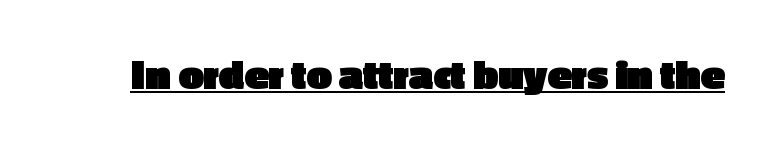
Q: Is the text bold? A: Yes.
Q: Is the text italic (slanted)? A: No, it is upright.
Q: Is the typeface a serif or a sans-serif typeface? A: Sans-serif.
Q: Is the text underlined? A: Yes.
Q: Is the spacing between letters normal or unusually wide? A: Normal.
Q: Width (condensed, normal, or wide)? A: Normal.
Q: x-height? A: Medium.
Q: Monospaced? A: No.
